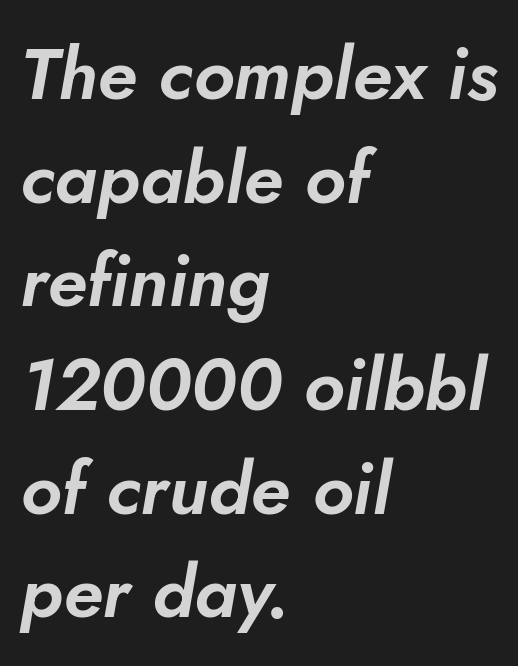
{"italic": "yes", "lean": "right", "slant_degrees": 5, "width": "normal", "stroke_contrast": "low", "x_height": "small", "monospaced": "no", "underline": "no", "align": "left", "line_spacing": "normal", "line_spacing_ratio": 1.42, "letter_spacing": "normal", "letter_spacing_em": 0.0, "glyph_px": 73}
